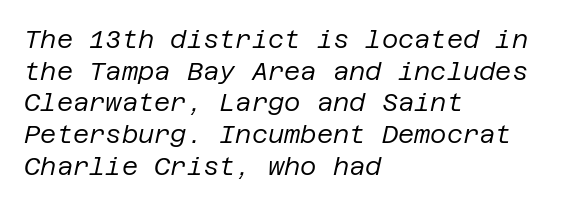
Q: Is the text bold? A: No.
Q: Is the text italic (slanted)? A: Yes, it leans right by about 12 degrees.
Q: Is the text underlined? A: No.
Q: How is the paragraph aligned? A: Left-aligned.
Q: Is the spacing between letters normal or unusually wide? A: Normal.
Q: Is the spacing between lines tight, normal or loose? A: Normal.
